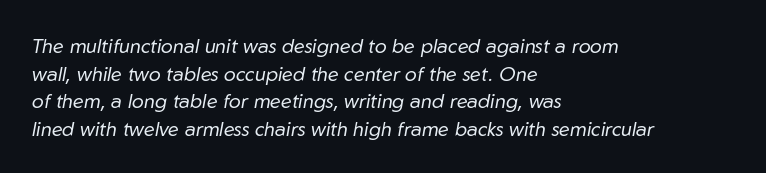
{"italic": "yes", "lean": "right", "slant_degrees": 10, "bold": "no", "underline": "no", "align": "left", "line_spacing": "normal", "line_spacing_ratio": 1.38, "letter_spacing": "normal", "letter_spacing_em": 0.0, "glyph_px": 20}
